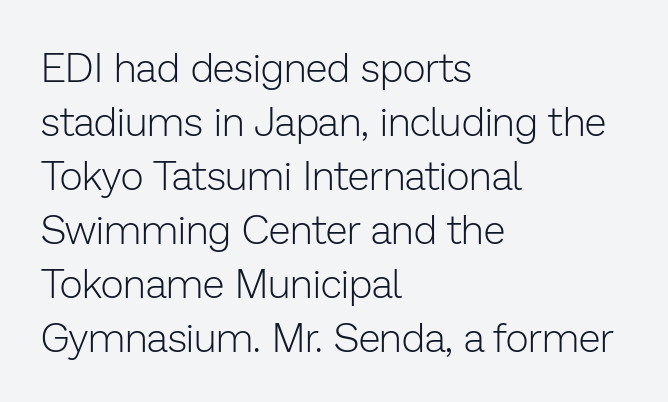
Varying glyph widths throughout — classic text-font behaviour. Unlike italic type, these characters show no tilt at all. Nothing unusual about the tracking: characters are spaced as the font intends. Letters have the restrained weight of plain body copy at most. This rendering employs a face without finishing strokes, i.e., a sans-serif.
